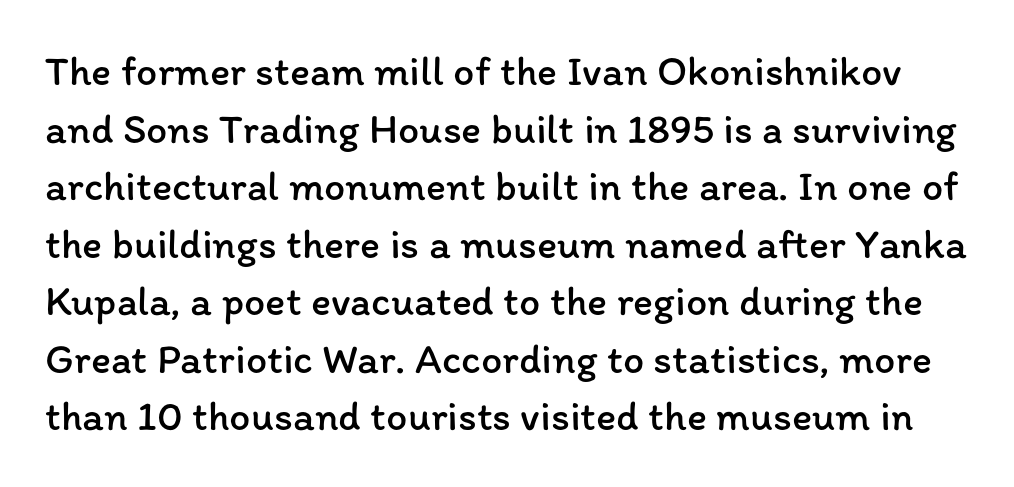
{"italic": "no", "bold": "no", "weight": "regular", "width": "normal", "stroke_contrast": "low", "x_height": "medium", "monospaced": "no", "underline": "no", "line_spacing": "normal", "line_spacing_ratio": 1.37, "letter_spacing": "normal", "letter_spacing_em": 0.0, "glyph_px": 42}
